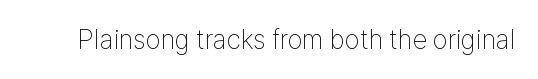
The image shows 27 px text type, upright; set normal letter spacing, not underlined.
